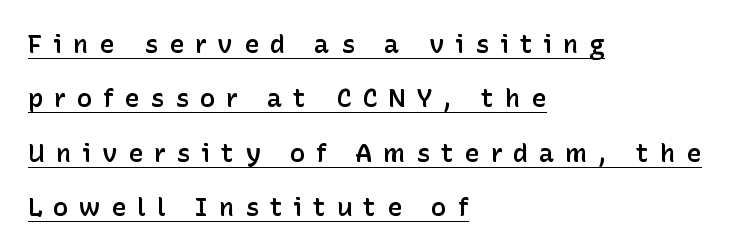
Q: Is the text bold? A: Semi-bold.
Q: Is the text italic (slanted)? A: No, it is upright.
Q: Is the text underlined? A: Yes.
Q: How is the paragraph aligned? A: Left-aligned.
Q: Is the spacing between letters normal or unusually wide? A: Unusually wide.
Q: Is the spacing between lines tight, normal or loose? A: Loose.
